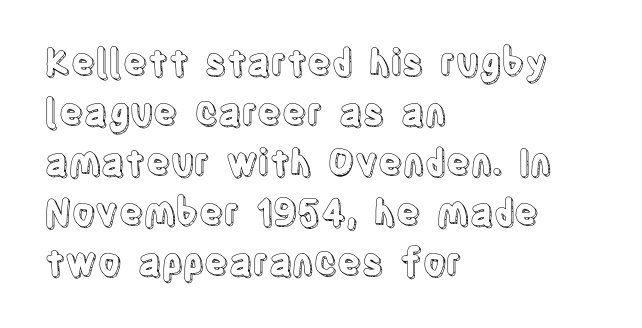
The image shows 36 px condensed type, upright; set left-aligned, normal line spacing (1.39x), normal letter spacing, not underlined; a large x-height.
